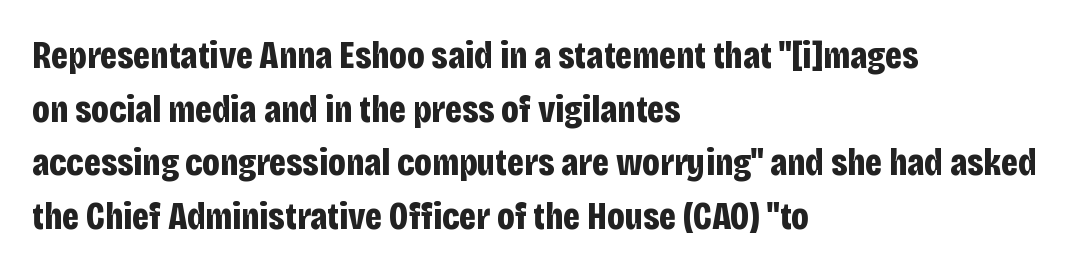
{"serif": "no", "italic": "no", "bold": "yes", "weight": "bold", "width": "condensed", "stroke_contrast": "low", "x_height": "large", "monospaced": "no", "underline": "no", "align": "left", "line_spacing": "normal", "line_spacing_ratio": 1.41, "letter_spacing": "normal", "letter_spacing_em": 0.0, "glyph_px": 38}
